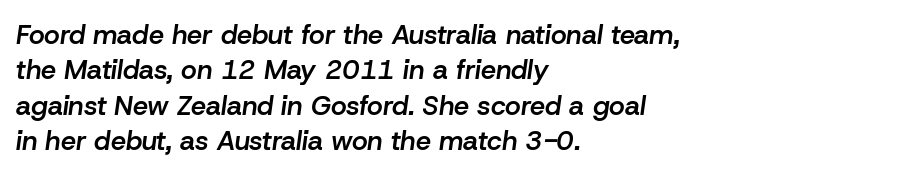
{"italic": "yes", "lean": "right", "slant_degrees": 8, "bold": "semi", "underline": "no", "align": "left", "line_spacing": "normal", "line_spacing_ratio": 1.31, "letter_spacing": "normal", "letter_spacing_em": 0.0, "glyph_px": 27}
